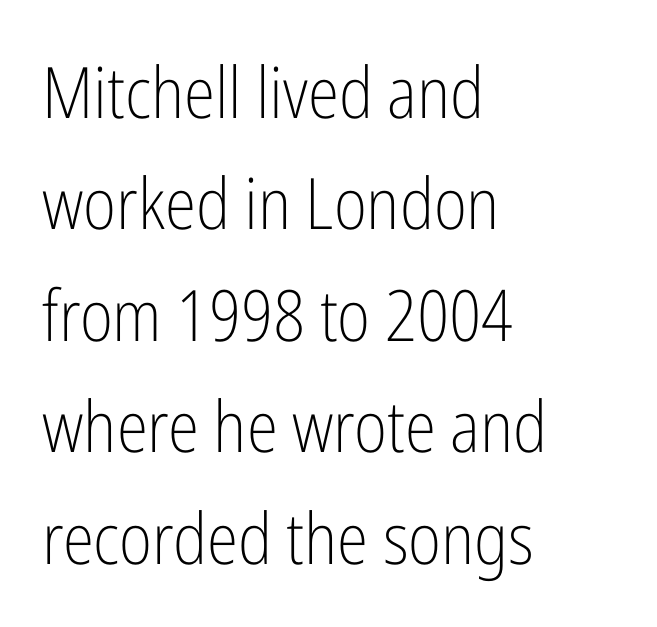
{"serif": "no", "italic": "no", "bold": "no", "weight": "light", "width": "condensed", "stroke_contrast": "low", "x_height": "medium", "monospaced": "no", "underline": "no", "align": "left", "line_spacing": "normal", "line_spacing_ratio": 1.57, "letter_spacing": "normal", "letter_spacing_em": 0.0, "glyph_px": 71}
